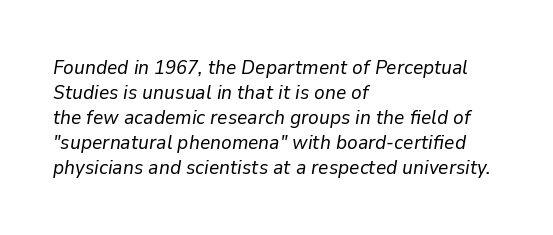
{"italic": "yes", "lean": "right", "slant_degrees": 9, "bold": "no", "underline": "no", "align": "left", "line_spacing": "normal", "line_spacing_ratio": 1.25, "letter_spacing": "normal", "letter_spacing_em": 0.0, "glyph_px": 20}
